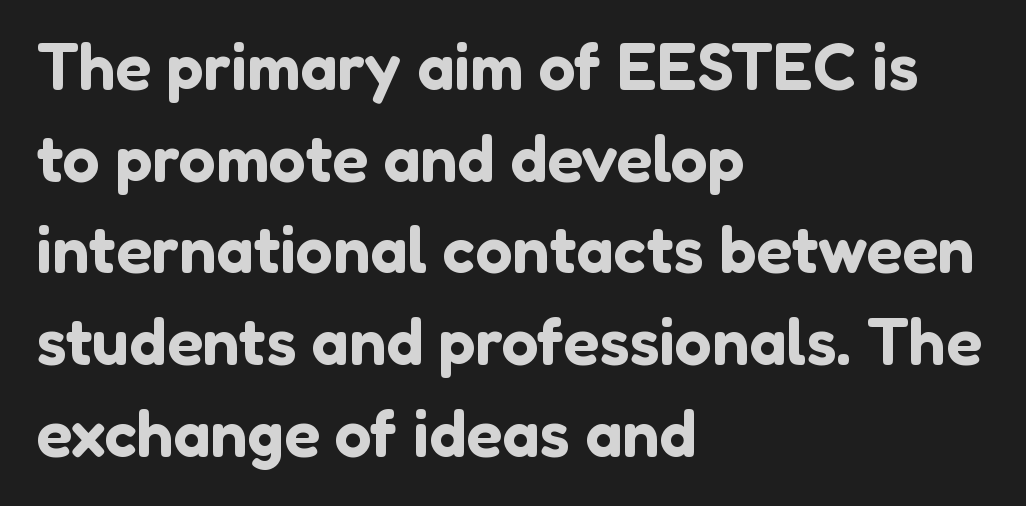
Q: Is the text italic (slanted)? A: No, it is upright.
Q: Is the typeface a serif or a sans-serif typeface? A: Sans-serif.
Q: Is the text underlined? A: No.
Q: How is the paragraph aligned? A: Left-aligned.
Q: Is the spacing between letters normal or unusually wide? A: Normal.
Q: Is the spacing between lines tight, normal or loose? A: Normal.
Q: Width (condensed, normal, or wide)? A: Normal.
Q: Stroke contrast? A: Low.
Q: x-height? A: Medium.
Q: Monospaced? A: No.
